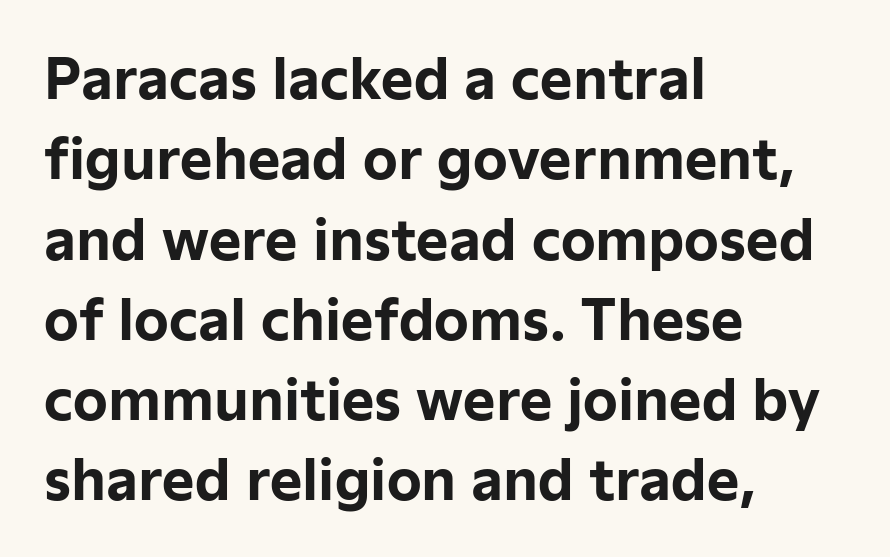
Here the glyphs are tracked normally, forming tight word shapes. The characters display no serif detailing; their extremities are plain. Here the designer chose a conventional face with non-uniform glyph widths. Reading down the column, the eye jumps a familiar distance to each next line. This rendering features lettering with no underline.
